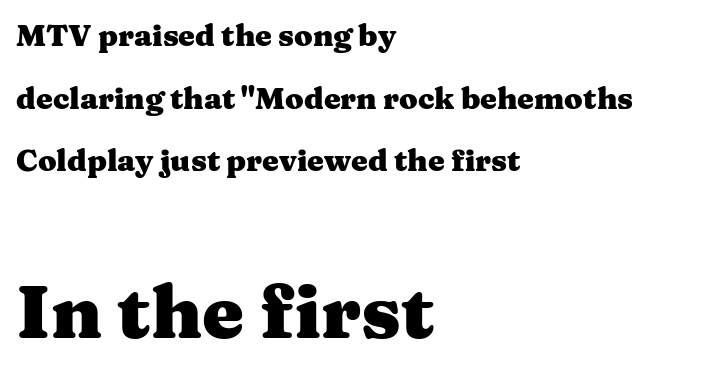
Q: Is the text bold? A: Yes.
Q: Is the text italic (slanted)? A: No, it is upright.
Q: Is the typeface a serif or a sans-serif typeface? A: Serif.
Q: Is the text underlined? A: No.
Q: How is the paragraph aligned? A: Left-aligned.
Q: Is the spacing between letters normal or unusually wide? A: Normal.
Q: Is the spacing between lines tight, normal or loose? A: Loose.
Q: Which block of text is set in a larger size, the first (top) or the second (bottom)? A: The second (bottom) one.
Q: Width (condensed, normal, or wide)? A: Wide.
Q: Stroke contrast? A: Medium.
Q: x-height? A: Medium.
Q: Monospaced? A: No.
